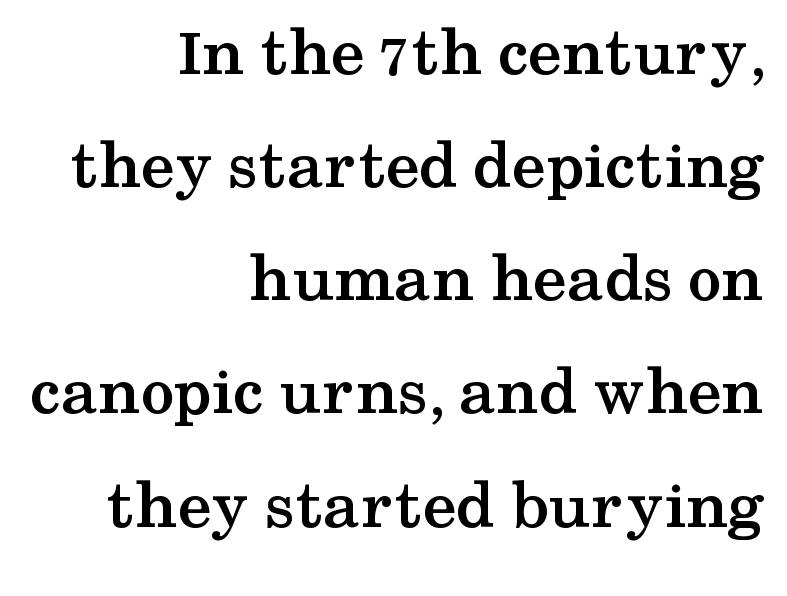
The image shows 69 px semibold, wide serif type, upright; set right-aligned, normal line spacing (1.64x), normal letter spacing, not underlined; medium stroke contrast and a medium x-height.
